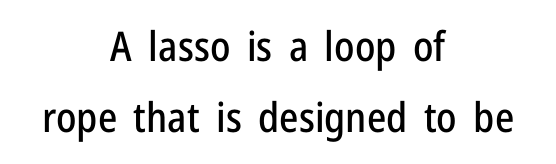
The image shows 41 px condensed sans-serif type, upright; set centered, line spacing 1.73x, normal letter spacing, not underlined; low stroke contrast and a medium x-height.
